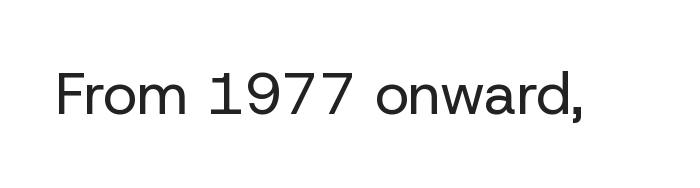
Compared with a typical body face, this is equally light or lighter still. Each letter keeps its own natural width here, so spacing adapts to shape. A typesetter would mark this as roman, not italic. I'd call this a sans setting — the letters go barefoot. Honestly, the letter spacing is just normal — you wouldn't notice it.
